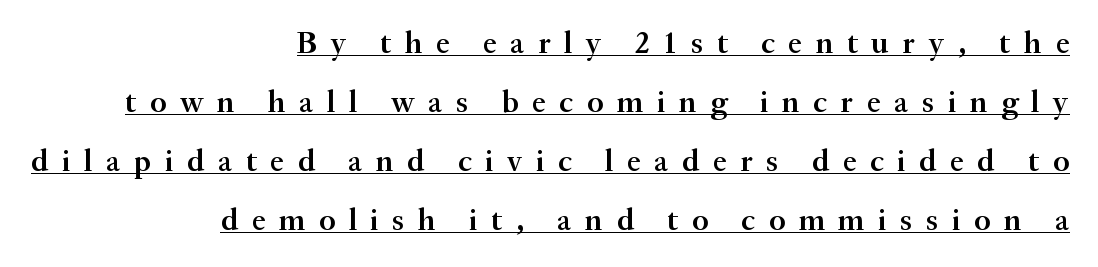
The image shows 31 px semibold serif type, upright; set right-aligned, loose line spacing (1.9x), unusually wide letter spacing (+0.44 em), underlined; medium stroke contrast and a small x-height.
